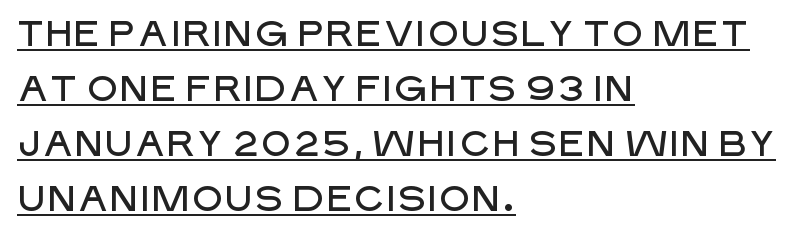
{"serif": "no", "italic": "no", "width": "normal", "stroke_contrast": "low", "x_height": "large", "monospaced": "no", "underline": "yes", "align": "left", "line_spacing": "normal", "line_spacing_ratio": 1.53, "letter_spacing": "normal", "letter_spacing_em": 0.0, "glyph_px": 36}
